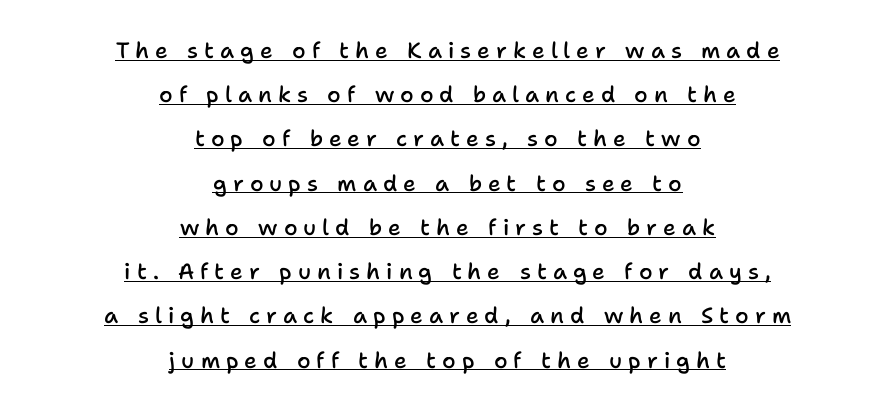
The image shows 22 px text type, upright; set centered, loose line spacing (2.01x), unusually wide letter spacing (+0.27 em), underlined.
